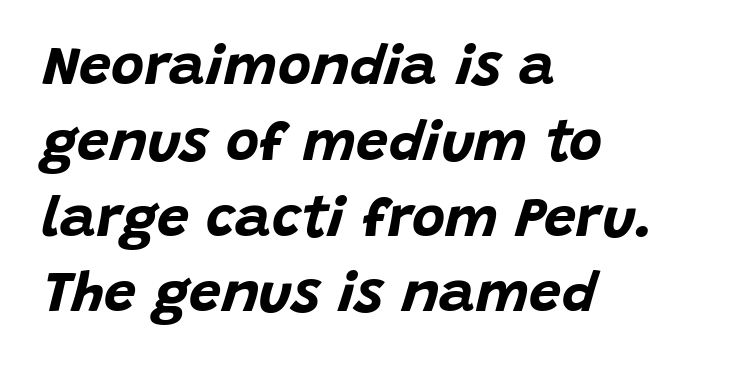
Q: Is the text bold? A: Yes.
Q: Is the text italic (slanted)? A: Yes, it leans right by about 15 degrees.
Q: Is the text underlined? A: No.
Q: How is the paragraph aligned? A: Left-aligned.
Q: Is the spacing between letters normal or unusually wide? A: Normal.
Q: Is the spacing between lines tight, normal or loose? A: Normal.
Q: Width (condensed, normal, or wide)? A: Normal.
Q: Stroke contrast? A: Low.
Q: x-height? A: Large.
Q: Monospaced? A: No.
